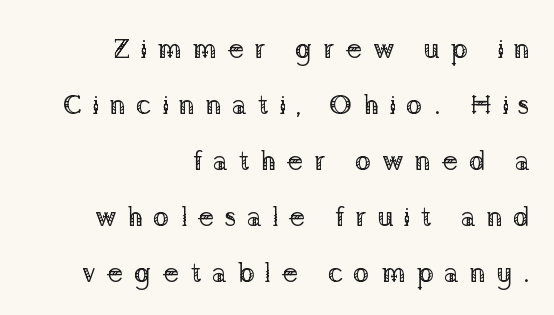
Q: Is the text bold? A: No.
Q: Is the text italic (slanted)? A: No, it is upright.
Q: Is the typeface a serif or a sans-serif typeface? A: Serif.
Q: Is the text underlined? A: No.
Q: How is the paragraph aligned? A: Right-aligned.
Q: Is the spacing between letters normal or unusually wide? A: Unusually wide.
Q: Is the spacing between lines tight, normal or loose? A: Loose.
Q: Width (condensed, normal, or wide)? A: Normal.
Q: Stroke contrast? A: Low.
Q: x-height? A: Medium.
Q: Monospaced? A: No.
